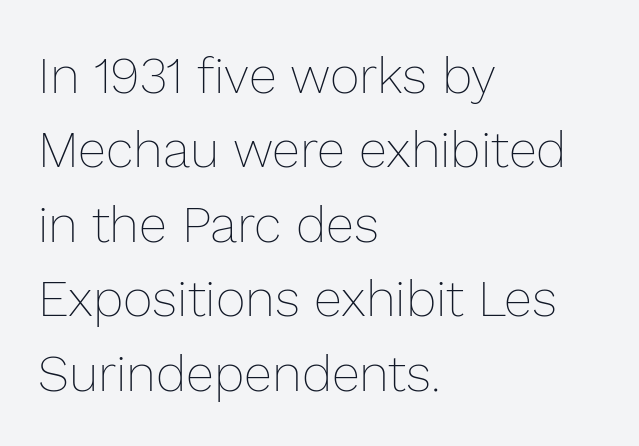
If you drew a ruler down the left edge, every line would touch it. Ink coverage per letter is moderate at most. Regarding leading, the lines here are spaced in the standard way. Plain, unruled lines of type. Tall strokes in this sample are plumb rather than angled.
